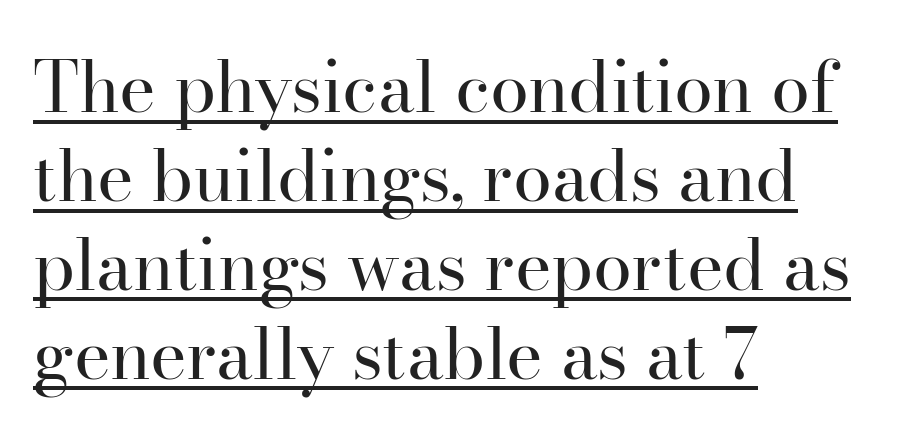
Q: Is the text bold? A: No.
Q: Is the text italic (slanted)? A: No, it is upright.
Q: Is the typeface a serif or a sans-serif typeface? A: Serif.
Q: Is the text underlined? A: Yes.
Q: How is the paragraph aligned? A: Left-aligned.
Q: Is the spacing between letters normal or unusually wide? A: Normal.
Q: Is the spacing between lines tight, normal or loose? A: Normal.
Q: Width (condensed, normal, or wide)? A: Normal.
Q: Stroke contrast? A: High.
Q: x-height? A: Small.
Q: Monospaced? A: No.
